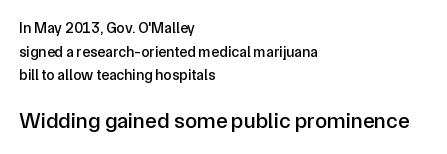
{"italic": "no", "underline": "no", "align": "left", "line_spacing": "normal", "line_spacing_ratio": 1.57, "letter_spacing": "normal", "letter_spacing_em": 0.0, "larger_block": "second", "size_ratio": 1.47, "glyph_px": 22}
